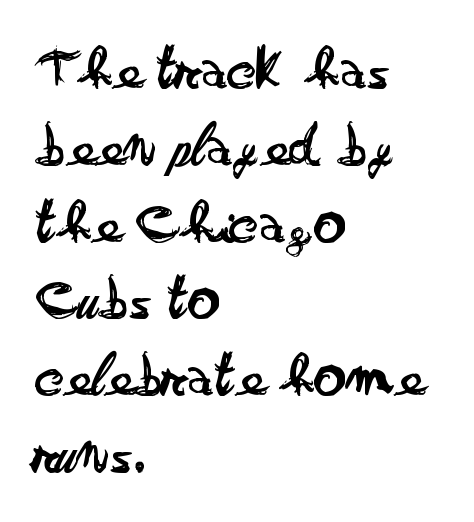
Q: Is the text bold? A: No.
Q: Is the text italic (slanted)? A: No, it is upright.
Q: Is the typeface a serif or a sans-serif typeface? A: Sans-serif.
Q: Is the text underlined? A: No.
Q: How is the paragraph aligned? A: Left-aligned.
Q: Is the spacing between letters normal or unusually wide? A: Normal.
Q: Width (condensed, normal, or wide)? A: Wide.
Q: Stroke contrast? A: Low.
Q: x-height? A: Small.
Q: Monospaced? A: No.
